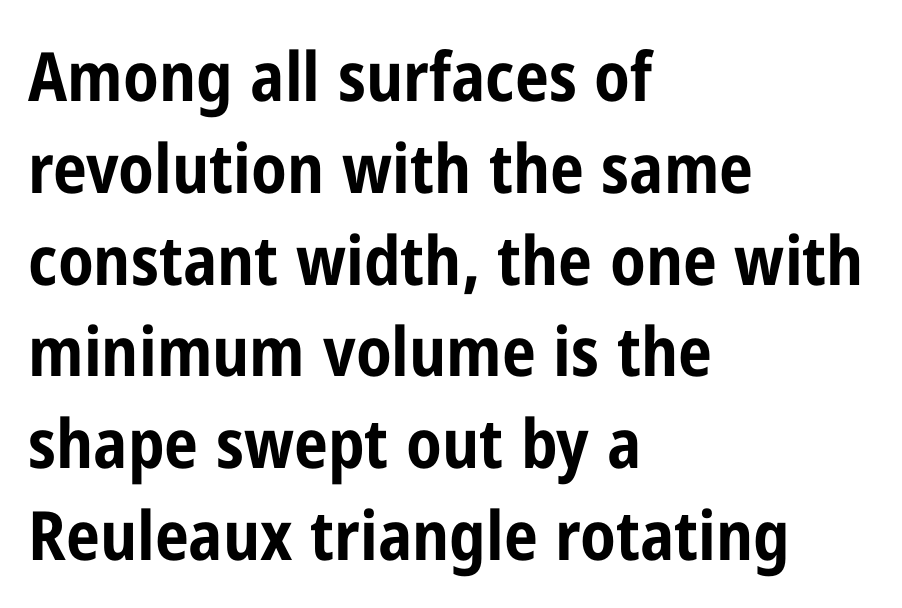
The image shows 68 px bold, condensed sans-serif type, upright; set left-aligned, normal line spacing (1.35x), normal letter spacing, not underlined; low stroke contrast and a medium x-height.
